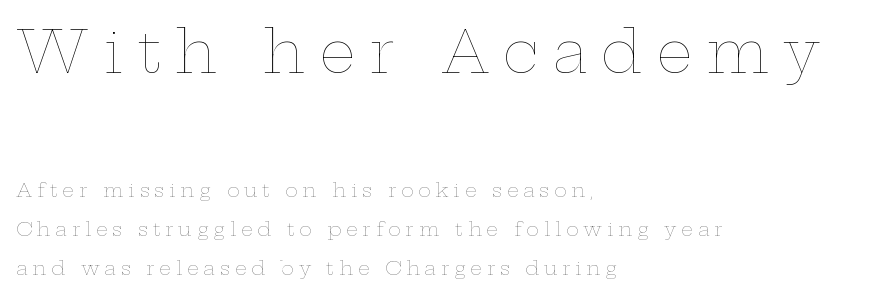
What's the leading like? Stretched, with rows far apart. Size contrast runs from large at the top to small at the bottom. The lines in this sample share a left origin and differ only in where they stop. Just letters on the line, the space beneath them empty. A typesetter would call this proportional, since set widths differ per character.
